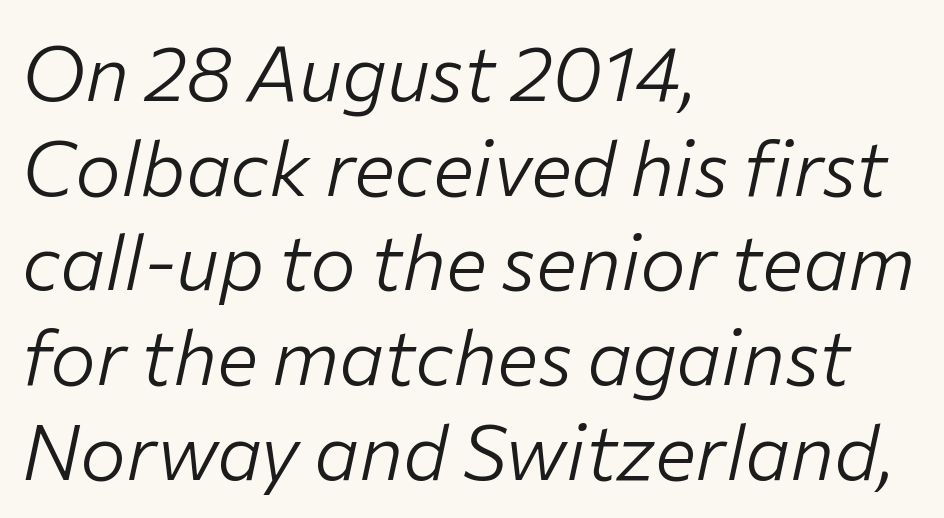
Q: Is the text bold? A: No.
Q: Is the text italic (slanted)? A: Yes, it leans right by about 12 degrees.
Q: Is the text underlined? A: No.
Q: How is the paragraph aligned? A: Left-aligned.
Q: Is the spacing between letters normal or unusually wide? A: Normal.
Q: Width (condensed, normal, or wide)? A: Normal.
Q: Stroke contrast? A: Low.
Q: x-height? A: Medium.
Q: Monospaced? A: No.
